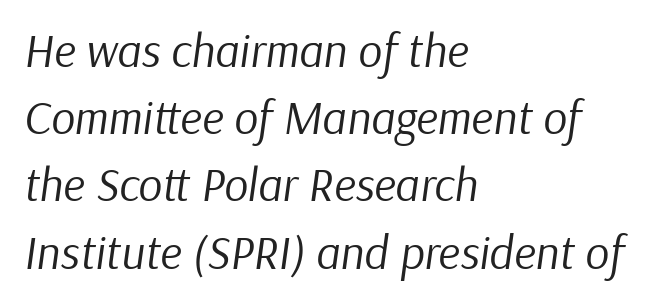
Nothing unusual about the tracking: characters are spaced as the font intends. The passage shown is typed in a proportional face where columns would drift. No extra ink here — the face is not bold. Does the lettering tilt? It does — this is italic.
